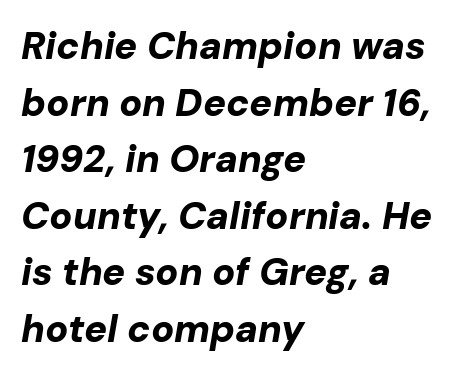
Q: Is the text bold? A: Yes.
Q: Is the text italic (slanted)? A: Yes, it leans right by about 10 degrees.
Q: Is the text underlined? A: No.
Q: How is the paragraph aligned? A: Left-aligned.
Q: Is the spacing between letters normal or unusually wide? A: Normal.
Q: Is the spacing between lines tight, normal or loose? A: Normal.
Q: Width (condensed, normal, or wide)? A: Normal.
Q: Stroke contrast? A: Low.
Q: x-height? A: Medium.
Q: Monospaced? A: No.
